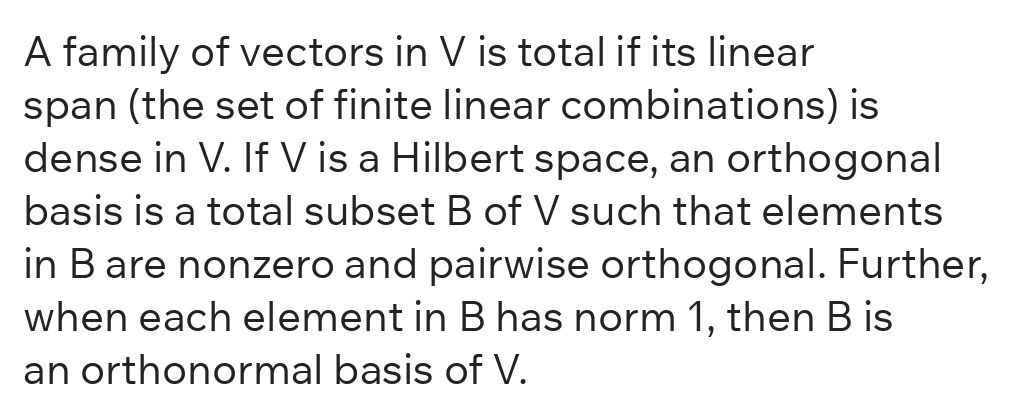
Q: Is the text bold? A: No.
Q: Is the text italic (slanted)? A: No, it is upright.
Q: Is the typeface a serif or a sans-serif typeface? A: Sans-serif.
Q: Is the text underlined? A: No.
Q: How is the paragraph aligned? A: Left-aligned.
Q: Is the spacing between letters normal or unusually wide? A: Normal.
Q: Is the spacing between lines tight, normal or loose? A: Normal.
Q: Width (condensed, normal, or wide)? A: Normal.
Q: Stroke contrast? A: Low.
Q: x-height? A: Medium.
Q: Monospaced? A: No.
